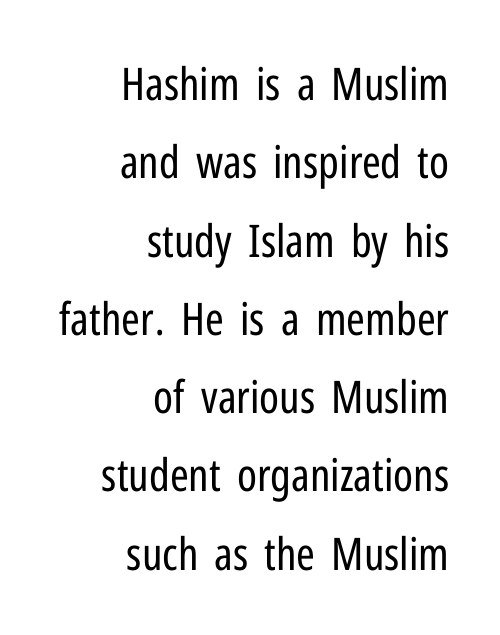
The image shows 45 px regular-weight, condensed sans-serif type, upright; set right-aligned, line spacing 1.74x, normal letter spacing, not underlined; low stroke contrast and a medium x-height.
